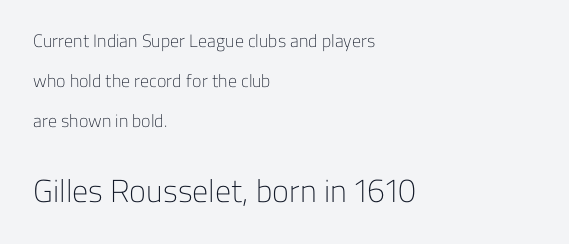
Q: Is the text bold? A: No.
Q: Is the text italic (slanted)? A: No, it is upright.
Q: Is the typeface a serif or a sans-serif typeface? A: Sans-serif.
Q: Is the text underlined? A: No.
Q: How is the paragraph aligned? A: Left-aligned.
Q: Is the spacing between letters normal or unusually wide? A: Normal.
Q: Is the spacing between lines tight, normal or loose? A: Loose.
Q: Which block of text is set in a larger size, the first (top) or the second (bottom)? A: The second (bottom) one.
Q: Width (condensed, normal, or wide)? A: Normal.
Q: Stroke contrast? A: Low.
Q: x-height? A: Medium.
Q: Monospaced? A: No.
